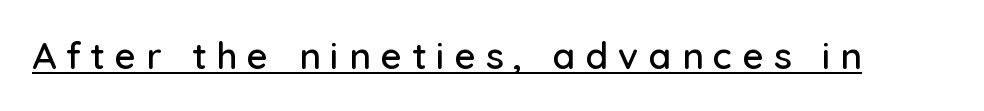
{"serif": "no", "italic": "no", "width": "normal", "stroke_contrast": "low", "x_height": "medium", "monospaced": "no", "underline": "yes", "letter_spacing": "wide", "letter_spacing_em": 0.27, "glyph_px": 37}
